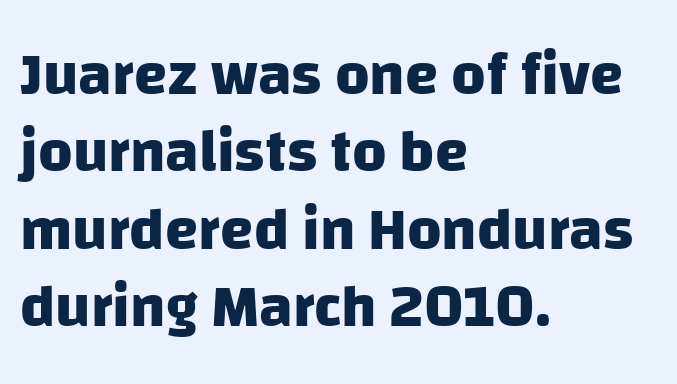
This sample uses plain, unmodified letter spacing. Words float on clear page, feet unadorned. Spacing verdict: proportional, widths tailored to each character. In terms of letterform style, serifs are entirely absent. Leftover space on each line is placed entirely after the last word. Vertical spacing — default.
